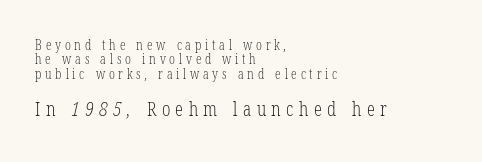
The image shows 20 px text type; set left-aligned, tight line spacing (1.03x), unusually wide letter spacing (+0.27 em), not underlined; the second (bottom) block is 1.43x larger.
